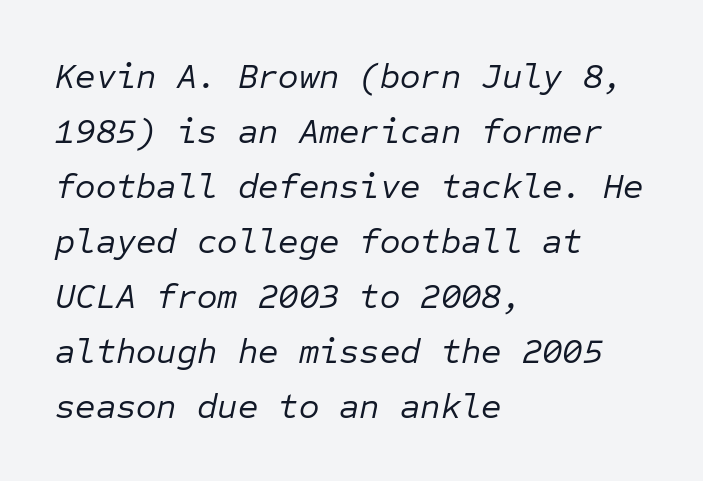
The image shows 35 px regular-weight type, italic (leaning right), monospaced; set left-aligned, normal line spacing (1.57x), normal letter spacing, not underlined; low stroke contrast and a medium x-height.
